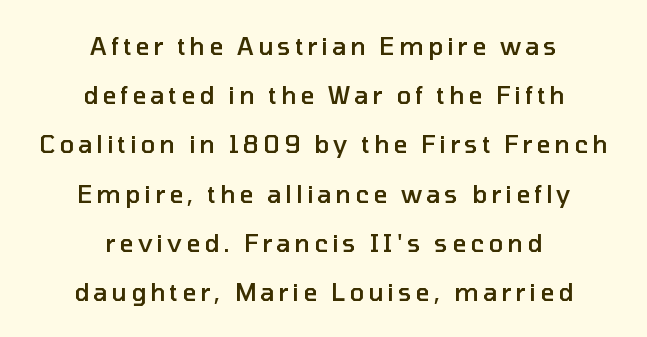
If you measured baseline to baseline, you'd find a long distance. Words float on clear page, feet unadorned. Every character sits straight up, as roman type does. Horizontally, the lines are justified to the midpoint only. The characters look somewhat weighty, a semibold short of true bold.
